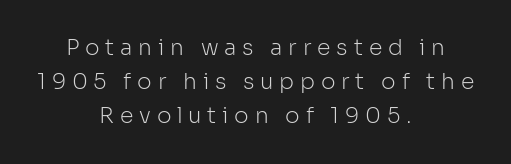
The image shows 22 px text type, upright; set centered, normal line spacing (1.55x), unusually wide letter spacing (+0.26 em), not underlined.
